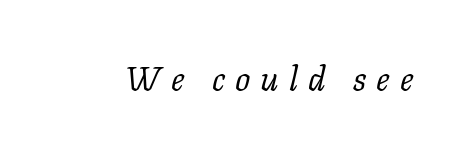
Q: Is the text bold? A: No.
Q: Is the text italic (slanted)? A: Yes, it leans right by about 11 degrees.
Q: Is the typeface a serif or a sans-serif typeface? A: Serif.
Q: Is the text underlined? A: No.
Q: Is the spacing between letters normal or unusually wide? A: Unusually wide.
Q: Width (condensed, normal, or wide)? A: Normal.
Q: Stroke contrast? A: Low.
Q: x-height? A: Medium.
Q: Monospaced? A: No.
